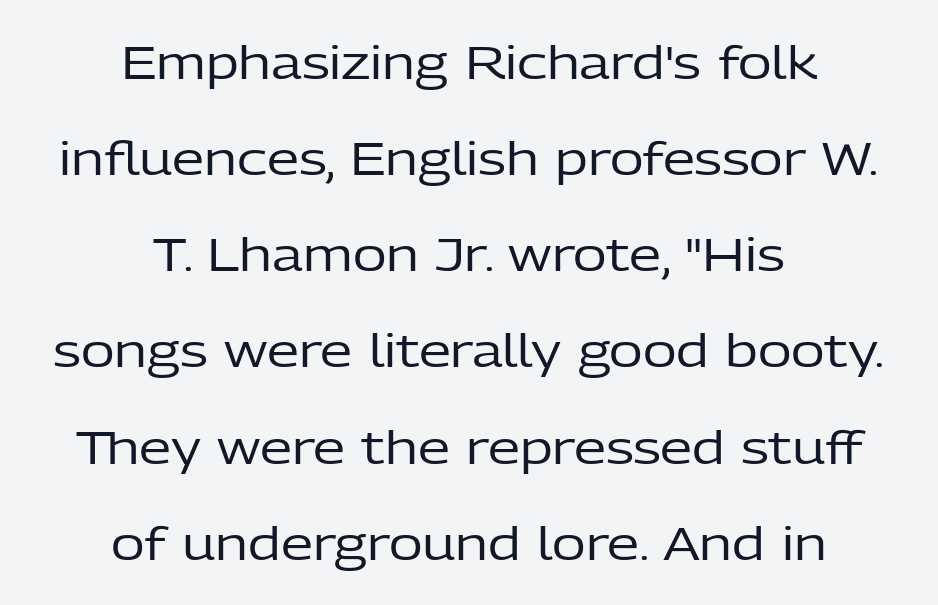
Letters have the restrained weight of plain body copy at most. The zone under the glyphs is completely vacant. Varying glyph widths throughout — classic text-font behaviour. The rendering shows plain stroke endings on the letterforms — a sans-serif design. One glance says open: line gaps are wider than usual.
